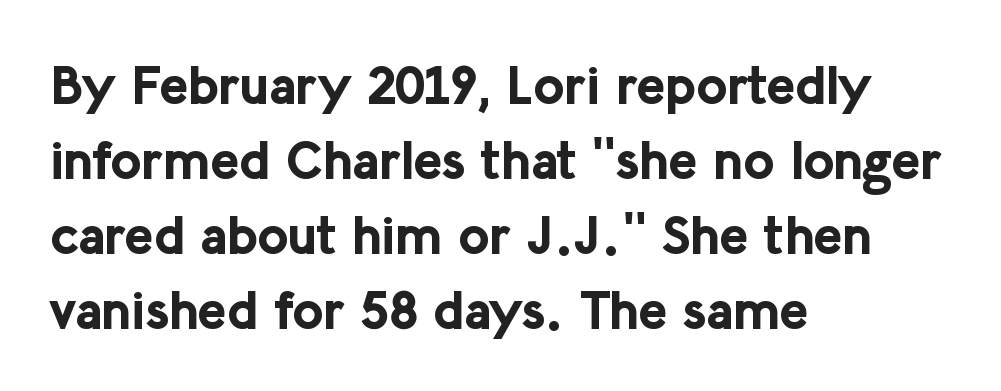
{"serif": "no", "italic": "no", "bold": "yes", "weight": "bold", "width": "normal", "stroke_contrast": "low", "x_height": "medium", "monospaced": "no", "underline": "no", "align": "left", "line_spacing": "normal", "line_spacing_ratio": 1.39, "letter_spacing": "normal", "letter_spacing_em": 0.0, "glyph_px": 54}
